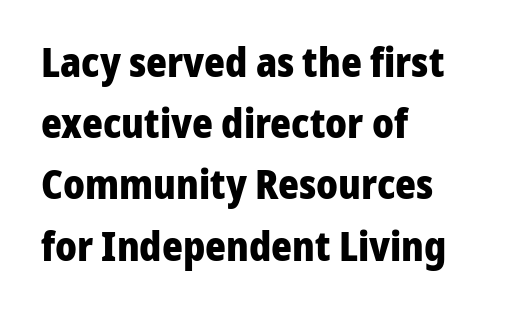
The image shows 40 px heavy sans-serif type, upright; set left-aligned, normal line spacing (1.53x), normal letter spacing, not underlined; low stroke contrast and a medium x-height.
